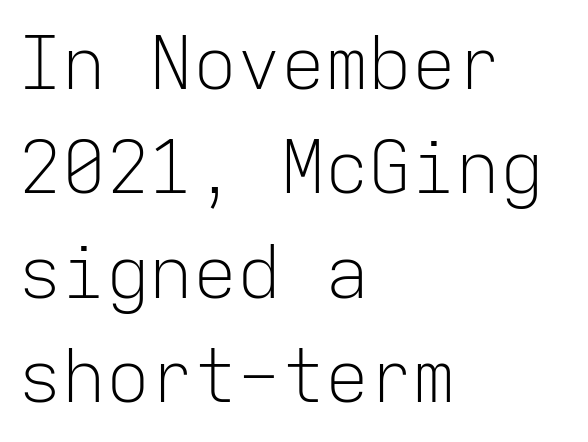
Casual observation: everything's shoved over to the left. Has an underline been added? It has not. The font's upright variant was chosen for this text. These lines are rendered in a fixed-pitch font. Whoever set this chose a conventional vertical rhythm.
